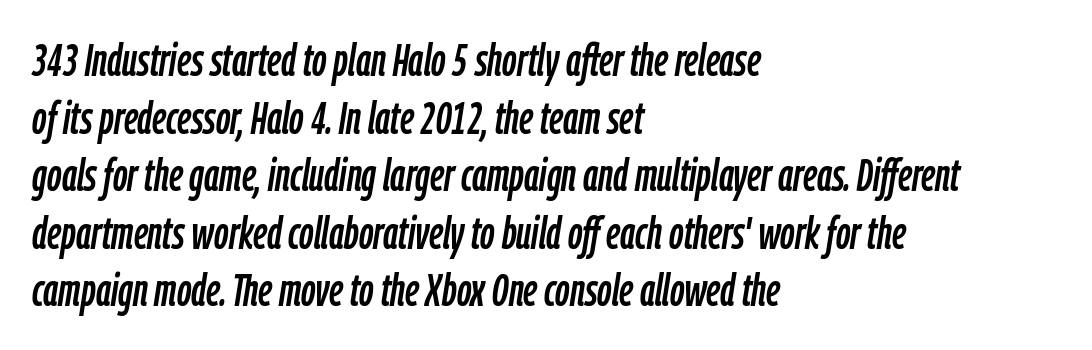
The image shows 45 px condensed type, italic (leaning right); set left-aligned, normal line spacing (1.28x), normal letter spacing, not underlined; low stroke contrast and a medium x-height.
